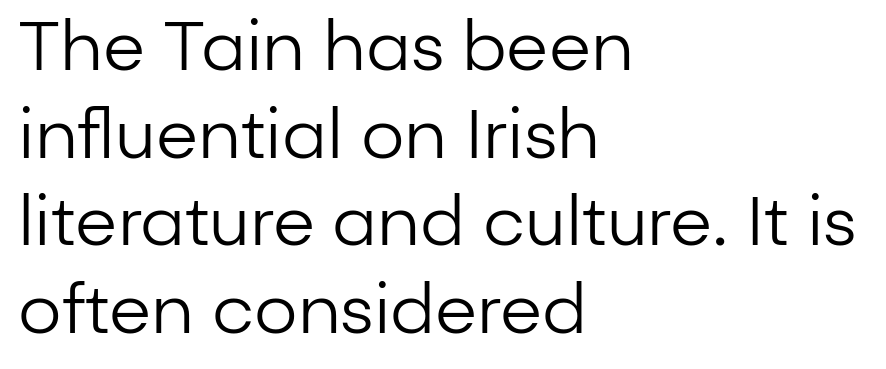
{"serif": "no", "italic": "no", "bold": "no", "weight": "regular", "width": "normal", "stroke_contrast": "low", "x_height": "medium", "monospaced": "no", "underline": "no", "align": "left", "line_spacing": "normal", "line_spacing_ratio": 1.29, "letter_spacing": "normal", "letter_spacing_em": 0.0, "glyph_px": 68}
